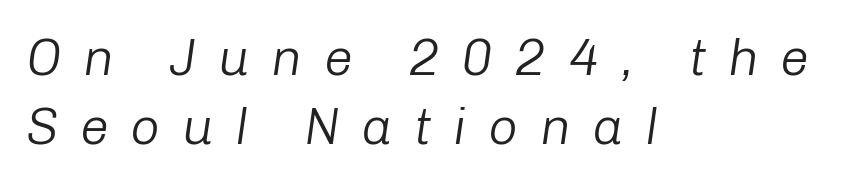
Think of a printed novel: that variable character pitch is what you see here. Notice how the passage keeps a crisp vertical edge on the left only. Rows of type keep a routine distance in the vertical direction. Descenders hang freely into open space. Inter-character spacing is expanded well beyond the font's built-in metrics.
